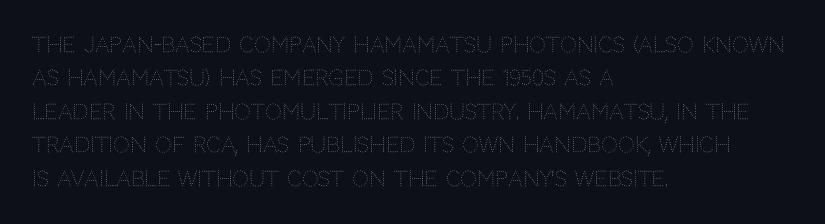
{"italic": "no", "bold": "no", "underline": "no", "align": "left", "line_spacing": "normal", "line_spacing_ratio": 1.59, "letter_spacing": "normal", "letter_spacing_em": 0.0, "glyph_px": 21}
